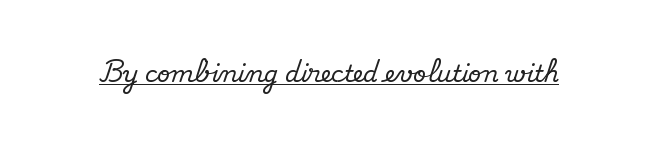
Q: Is the text italic (slanted)? A: Yes.
Q: Is the text underlined? A: Yes.
Q: Is the spacing between letters normal or unusually wide? A: Normal.
